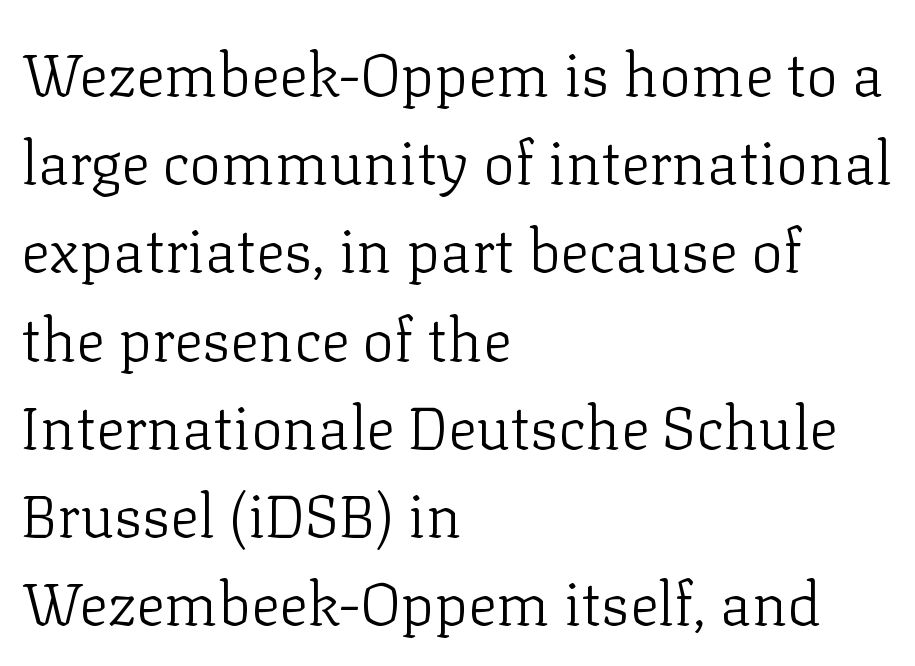
{"serif": "yes", "italic": "no", "bold": "no", "weight": "light", "width": "normal", "stroke_contrast": "low", "x_height": "medium", "monospaced": "no", "underline": "no", "align": "left", "line_spacing": "normal", "line_spacing_ratio": 1.47, "letter_spacing": "normal", "letter_spacing_em": 0.0, "glyph_px": 60}
